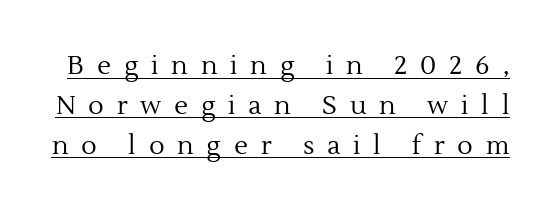
Q: Is the text bold? A: No.
Q: Is the text italic (slanted)? A: No, it is upright.
Q: Is the text underlined? A: Yes.
Q: Is the spacing between letters normal or unusually wide? A: Unusually wide.
Q: Is the spacing between lines tight, normal or loose? A: Normal.
